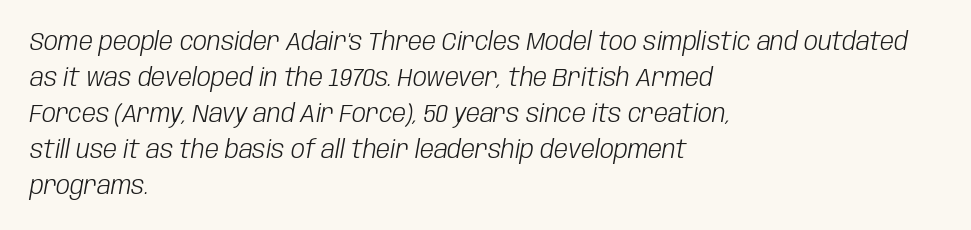
The image shows 25 px text type, italic (leaning right); set left-aligned, normal line spacing (1.44x), normal letter spacing, not underlined.
